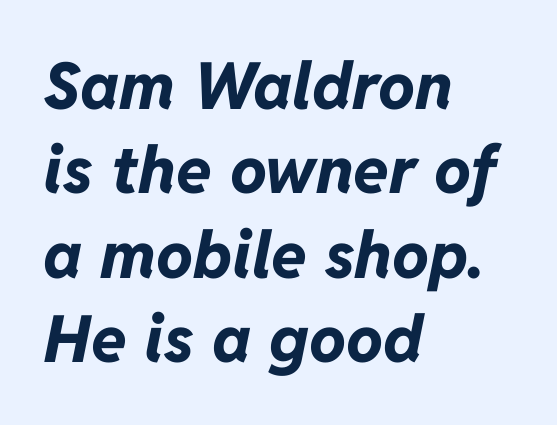
The image shows 65 px bold type, italic (leaning right); set left-aligned, normal line spacing (1.3x), normal letter spacing, not underlined; low stroke contrast and a medium x-height.
